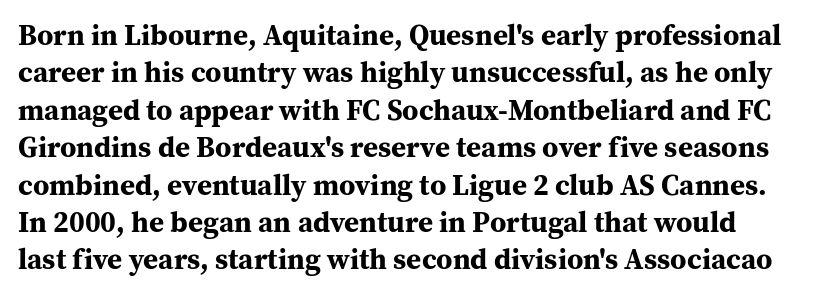
Q: Is the text bold? A: Yes.
Q: Is the text italic (slanted)? A: No, it is upright.
Q: Is the typeface a serif or a sans-serif typeface? A: Serif.
Q: Is the text underlined? A: No.
Q: Is the spacing between letters normal or unusually wide? A: Normal.
Q: Is the spacing between lines tight, normal or loose? A: Normal.
Q: Width (condensed, normal, or wide)? A: Normal.
Q: Stroke contrast? A: Medium.
Q: x-height? A: Medium.
Q: Monospaced? A: No.
